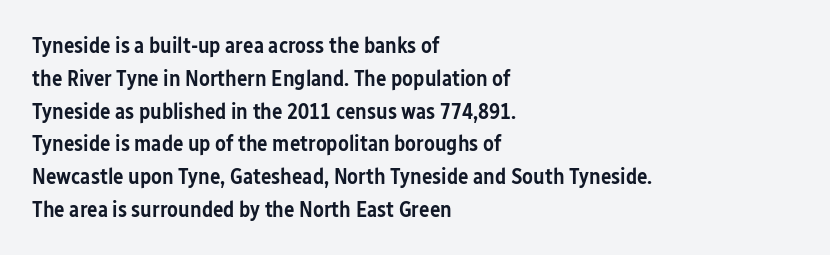
The image shows 22 px text type, upright; set left-aligned, normal line spacing (1.49x), normal letter spacing, not underlined.
